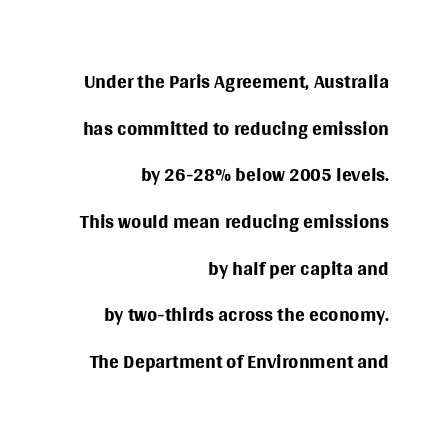
Q: Is the text bold? A: No.
Q: Is the text italic (slanted)? A: No, it is upright.
Q: Is the typeface a serif or a sans-serif typeface? A: Sans-serif.
Q: Is the text underlined? A: No.
Q: How is the paragraph aligned? A: Right-aligned.
Q: Is the spacing between letters normal or unusually wide? A: Normal.
Q: Is the spacing between lines tight, normal or loose? A: Normal.
Q: Width (condensed, normal, or wide)? A: Normal.
Q: Stroke contrast? A: Medium.
Q: x-height? A: Large.
Q: Monospaced? A: No.
